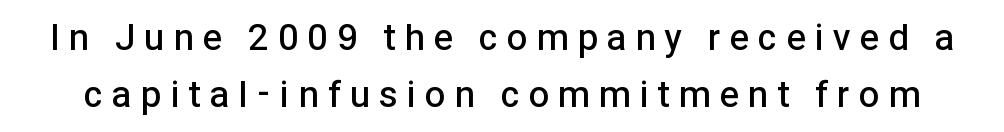
{"serif": "no", "italic": "no", "bold": "semi", "weight": "semibold", "width": "normal", "stroke_contrast": "low", "x_height": "medium", "monospaced": "no", "underline": "no", "line_spacing": "normal", "line_spacing_ratio": 1.57, "letter_spacing": "wide", "letter_spacing_em": 0.27, "glyph_px": 36}
